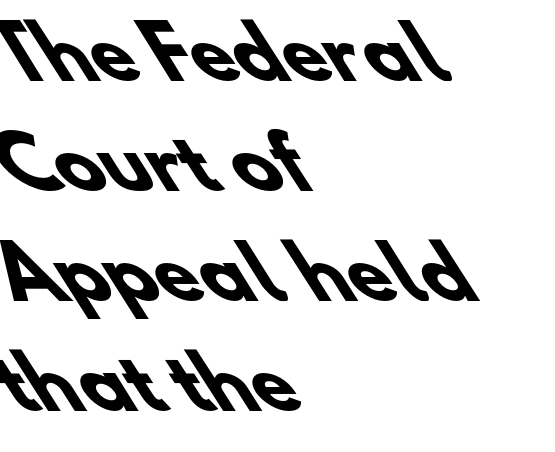
{"serif": "no", "bold": "yes", "weight": "heavy", "width": "normal", "stroke_contrast": "low", "x_height": "small", "monospaced": "no", "underline": "no", "align": "left", "line_spacing": "normal", "line_spacing_ratio": 1.55, "letter_spacing": "normal", "letter_spacing_em": 0.0, "glyph_px": 71}
